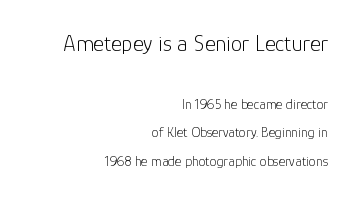
Q: Is the text bold? A: No.
Q: Is the text italic (slanted)? A: No, it is upright.
Q: Is the text underlined? A: No.
Q: How is the paragraph aligned? A: Right-aligned.
Q: Is the spacing between letters normal or unusually wide? A: Normal.
Q: Is the spacing between lines tight, normal or loose? A: Loose.
Q: Which block of text is set in a larger size, the first (top) or the second (bottom)? A: The first (top) one.
